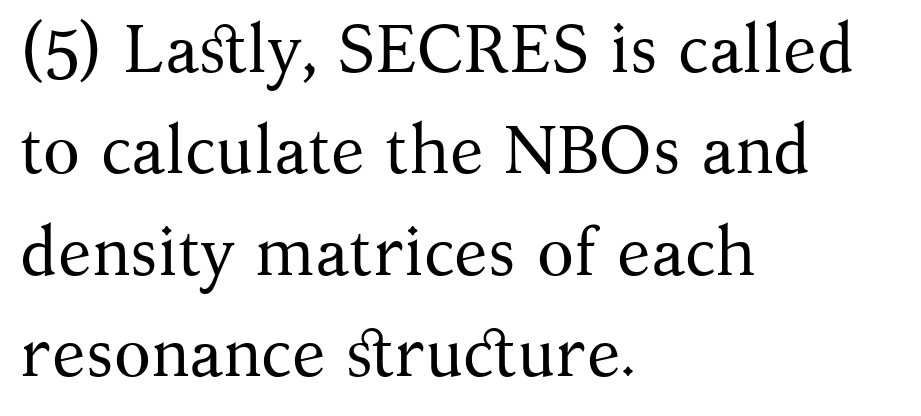
The type sits square on the baseline with zero lean. Honestly, there is no underline to notice here at all. Note the varied advance widths — an 'i' is clearly narrower than an 'm'. Standard letterfit; no display-style spreading of the glyphs. Think standard paragraph weight, or any step lighter than that.
